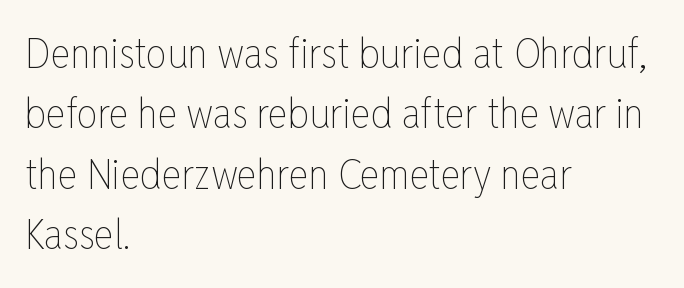
The image shows 42 px thin, condensed type, upright; set left-aligned, normal line spacing (1.44x), normal letter spacing, not underlined; low stroke contrast and a medium x-height.
